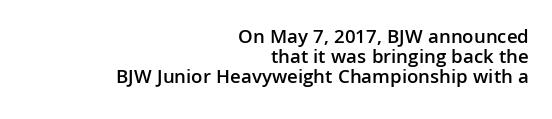
{"italic": "no", "bold": "semi", "underline": "no", "align": "right", "line_spacing": "tight", "line_spacing_ratio": 0.99, "letter_spacing": "normal", "letter_spacing_em": 0.0, "glyph_px": 20}
